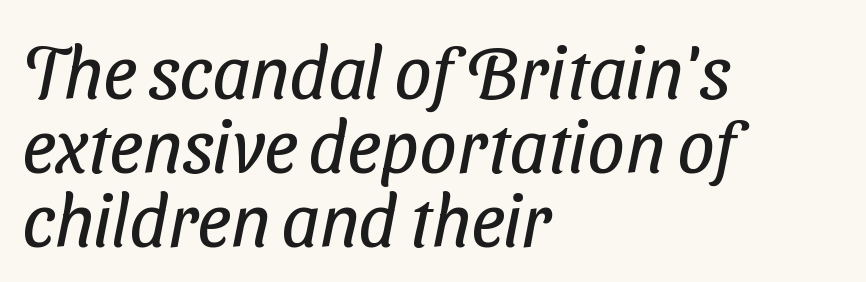
The passage shown is typed in a proportional face where columns would drift. The letterforms sit at book weight or below. Glyph-to-glyph distance matches everyday printed text. Leading: reduced. Beneath every word, the page is bare.
